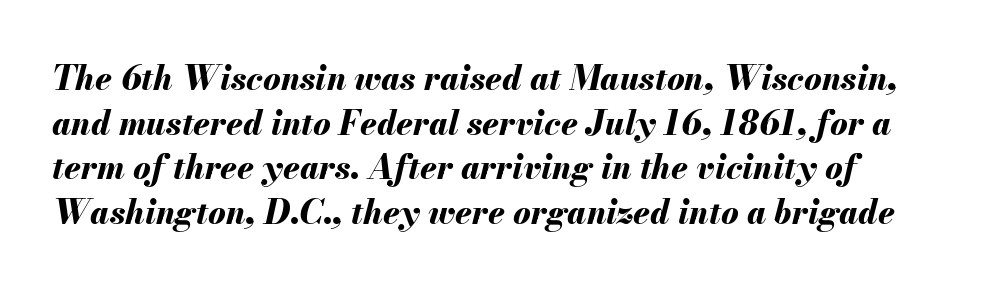
{"italic": "yes", "lean": "right", "slant_degrees": 13, "bold": "yes", "weight": "bold", "width": "normal", "stroke_contrast": "medium", "x_height": "small", "monospaced": "no", "underline": "no", "line_spacing": "normal", "line_spacing_ratio": 1.35, "letter_spacing": "normal", "letter_spacing_em": 0.0, "glyph_px": 33}
